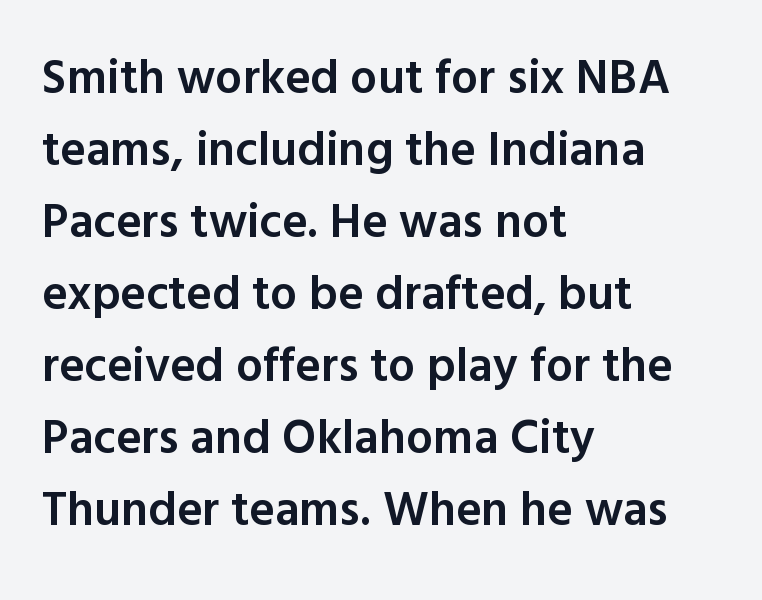
{"serif": "no", "italic": "no", "bold": "semi", "weight": "semibold", "width": "normal", "x_height": "medium", "monospaced": "no", "underline": "no", "align": "left", "line_spacing": "normal", "line_spacing_ratio": 1.5, "letter_spacing": "normal", "letter_spacing_em": 0.0, "glyph_px": 48}
